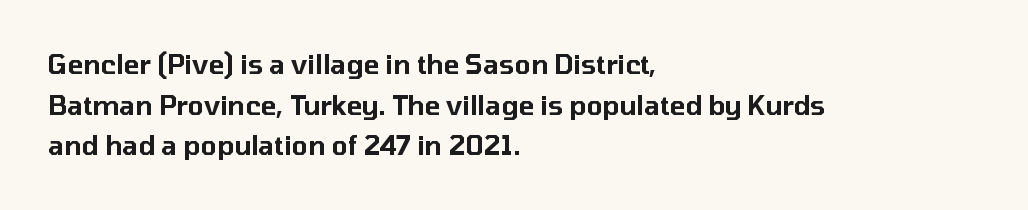
Q: Is the text italic (slanted)? A: No, it is upright.
Q: Is the text underlined? A: No.
Q: How is the paragraph aligned? A: Left-aligned.
Q: Is the spacing between letters normal or unusually wide? A: Normal.
Q: Is the spacing between lines tight, normal or loose? A: Normal.
